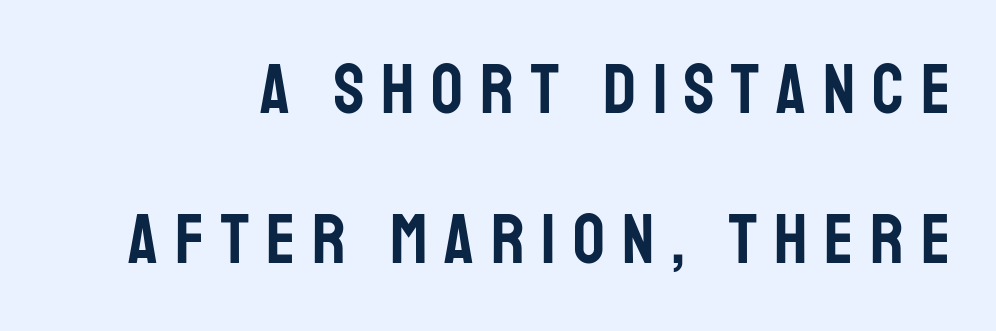
{"serif": "no", "italic": "no", "width": "condensed", "stroke_contrast": "low", "x_height": "large", "monospaced": "no", "underline": "no", "line_spacing": "loose", "line_spacing_ratio": 2.15, "letter_spacing": "wide", "letter_spacing_em": 0.24, "glyph_px": 70}
